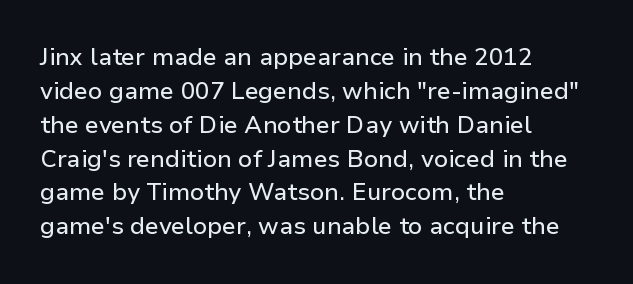
Here the glyphs are tracked normally, forming tight word shapes. A typesetter would call this leading conventional body-copy spacing. Descenders hang freely into open space. Typeset ragged right — the left edge is the straight one. Posture: upright roman.
